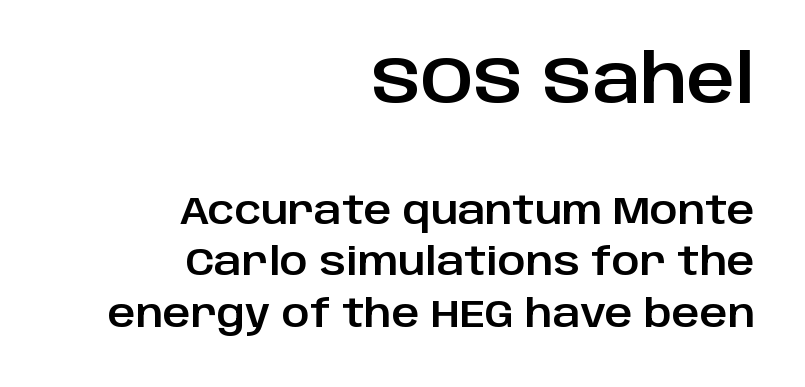
Q: Is the text italic (slanted)? A: No, it is upright.
Q: Is the typeface a serif or a sans-serif typeface? A: Sans-serif.
Q: Is the text underlined? A: No.
Q: How is the paragraph aligned? A: Right-aligned.
Q: Is the spacing between letters normal or unusually wide? A: Normal.
Q: Is the spacing between lines tight, normal or loose? A: Normal.
Q: Which block of text is set in a larger size, the first (top) or the second (bottom)? A: The first (top) one.
Q: Width (condensed, normal, or wide)? A: Normal.
Q: Stroke contrast? A: Low.
Q: x-height? A: Large.
Q: Monospaced? A: No.
